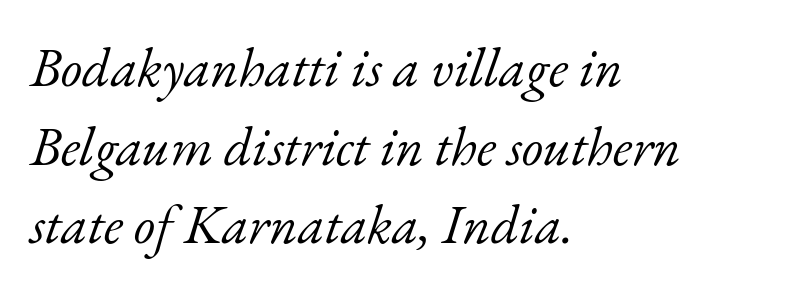
The image shows 55 px light serif type, italic (leaning right); set left-aligned, normal line spacing (1.43x), normal letter spacing, not underlined; low stroke contrast and a small x-height.
